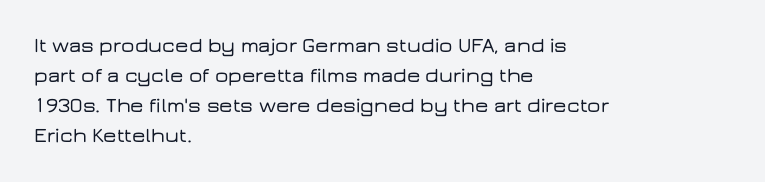
The gaps between neighbouring characters are ordinary and unremarkable. This rendering uses left alignment, leaving the right contour irregular. Horizontal bands of white between lines are of average thickness. The strip under each line holds only bare page. It's the straight-up-and-down kind of type.
